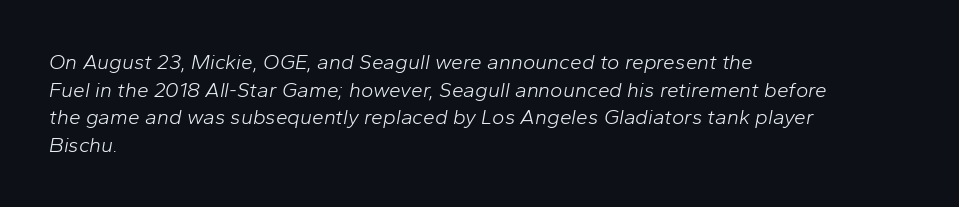
{"italic": "yes", "lean": "right", "slant_degrees": 10, "bold": "no", "underline": "no", "align": "left", "line_spacing": "normal", "line_spacing_ratio": 1.31, "letter_spacing": "normal", "letter_spacing_em": 0.0, "glyph_px": 21}
